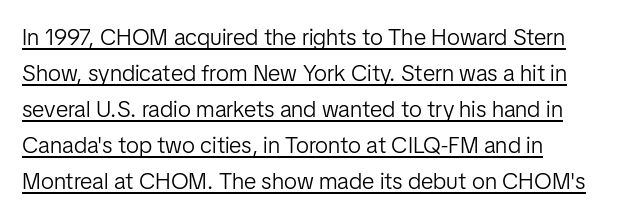
What stands out about the letter spacing? Nothing — it is the standard amount. What's the leading like? Ordinary, nothing unusual. Like a heading marked for emphasis, these lines bear an underscore. Rendered with straight, roman letterforms. The passage shown is not bold in any degree.
